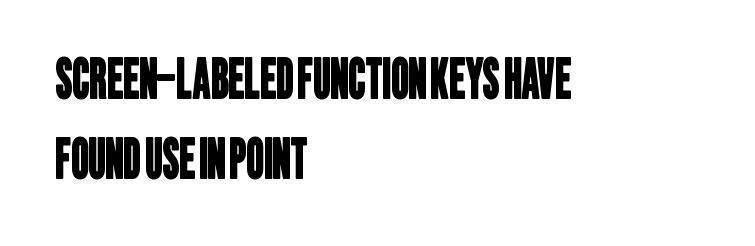
The image shows 54 px condensed sans-serif type; set left-aligned, normal line spacing (1.49x), normal letter spacing, not underlined; low stroke contrast and a large x-height.
